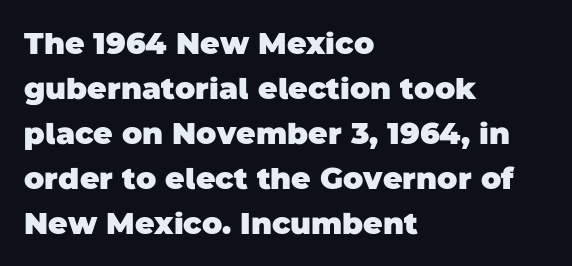
The image shows 30 px heavy sans-serif type; set left-aligned, normal line spacing (1.5x), normal letter spacing, not underlined; low stroke contrast and a large x-height.
